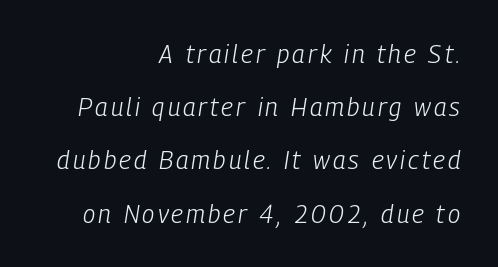
Observe the lean: these are italic letterforms. The letterforms sit at book weight or below. Line ends are locked; line starts wander. A clean baseline with only descenders dipping below it. What's the leading like? Stretched, with rows far apart.
